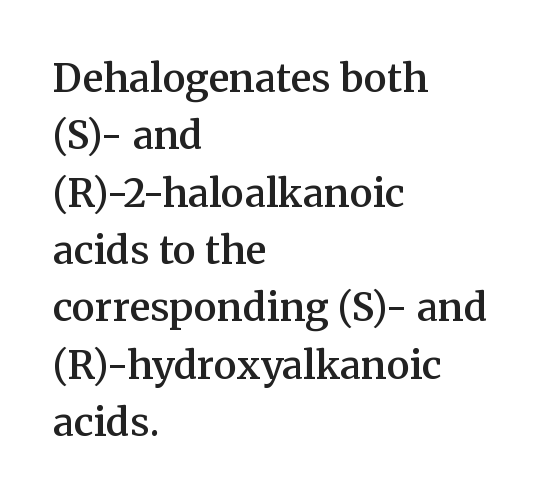
Q: Is the text bold? A: Semi-bold.
Q: Is the text italic (slanted)? A: No, it is upright.
Q: Is the typeface a serif or a sans-serif typeface? A: Serif.
Q: Is the text underlined? A: No.
Q: How is the paragraph aligned? A: Left-aligned.
Q: Is the spacing between letters normal or unusually wide? A: Normal.
Q: Is the spacing between lines tight, normal or loose? A: Normal.
Q: Width (condensed, normal, or wide)? A: Normal.
Q: Stroke contrast? A: Medium.
Q: x-height? A: Medium.
Q: Monospaced? A: No.
